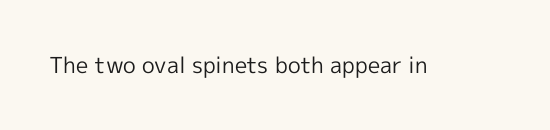
The space directly below the letters is spotless. Quick note: not italic, upright. The line texture is even and compact thanks to regular tracking. These glyphs show unthickened strokes, regular width or finer.
